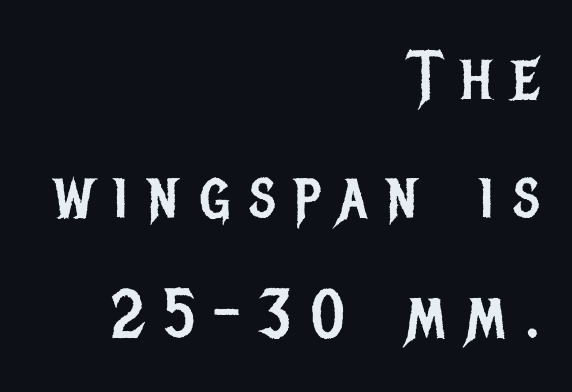
{"serif": "no", "italic": "no", "bold": "no", "weight": "regular", "width": "condensed", "stroke_contrast": "low", "x_height": "large", "monospaced": "no", "underline": "no", "align": "right", "line_spacing_ratio": 1.73, "letter_spacing": "wide", "letter_spacing_em": 0.28, "glyph_px": 69}
